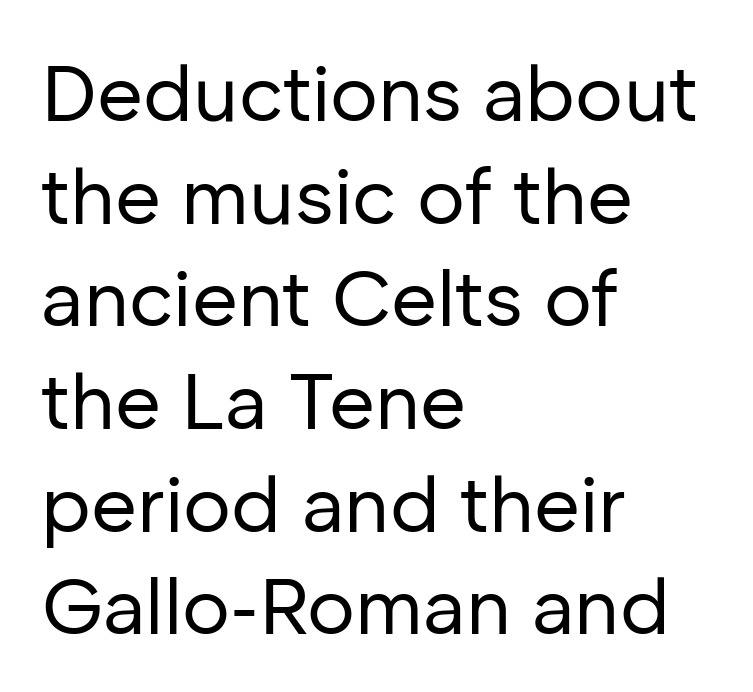
The image shows 79 px regular-weight sans-serif type, upright; set left-aligned, normal line spacing (1.3x), normal letter spacing, not underlined; low stroke contrast and a medium x-height.
